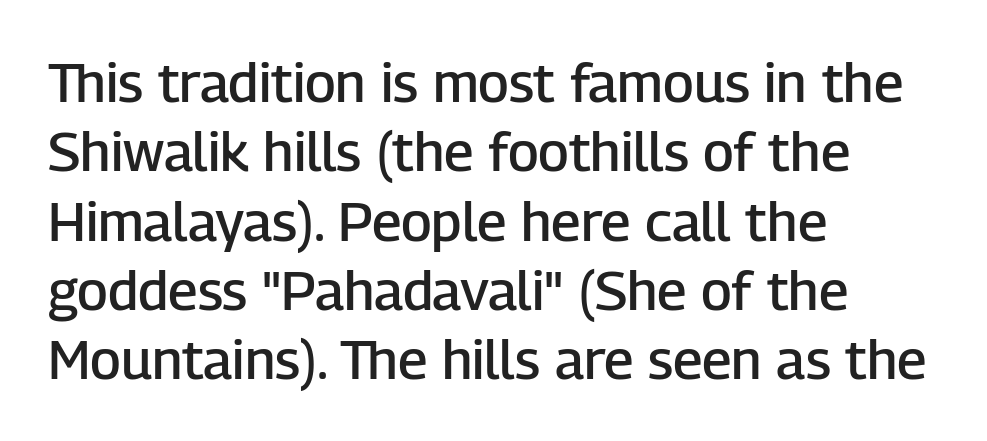
{"serif": "no", "italic": "no", "bold": "semi", "weight": "semibold", "width": "normal", "stroke_contrast": "low", "x_height": "medium", "monospaced": "no", "underline": "no", "align": "left", "line_spacing": "normal", "line_spacing_ratio": 1.26, "letter_spacing": "normal", "letter_spacing_em": 0.0, "glyph_px": 55}
